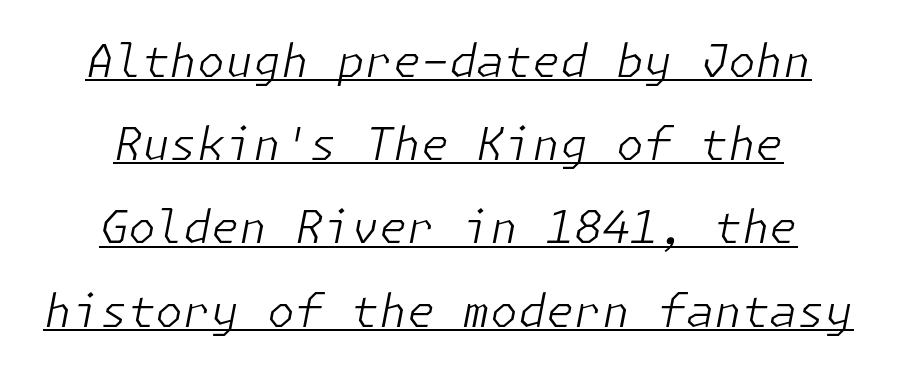
The rendering keeps characters at their native spacing. Compared with undecorated copy, this sample adds a rule below the words. Heaviness? Minimal to ordinary, like unemphasized prose. The glyphs look as if they've been sheared to an angle.
